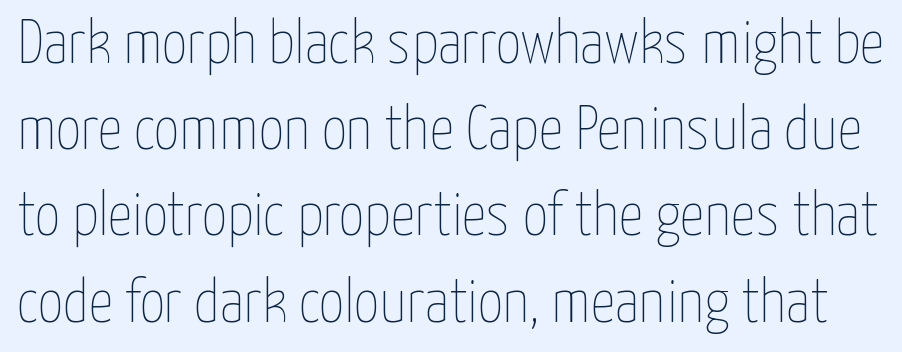
The image shows 62 px thin, condensed type, upright; set normal line spacing (1.39x), normal letter spacing, not underlined; low stroke contrast and a medium x-height.
